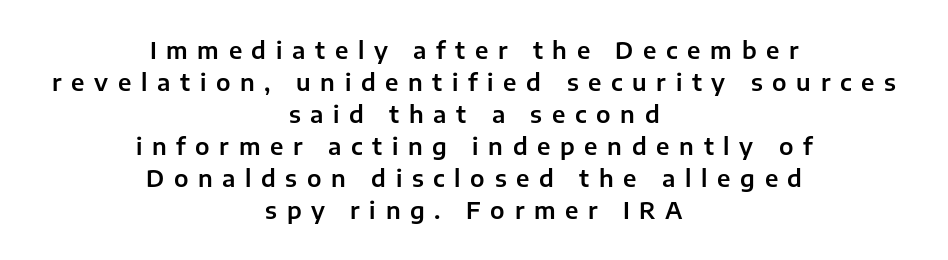
Q: Is the text italic (slanted)? A: No, it is upright.
Q: Is the text underlined? A: No.
Q: How is the paragraph aligned? A: Centered.
Q: Is the spacing between letters normal or unusually wide? A: Unusually wide.
Q: Is the spacing between lines tight, normal or loose? A: Normal.
